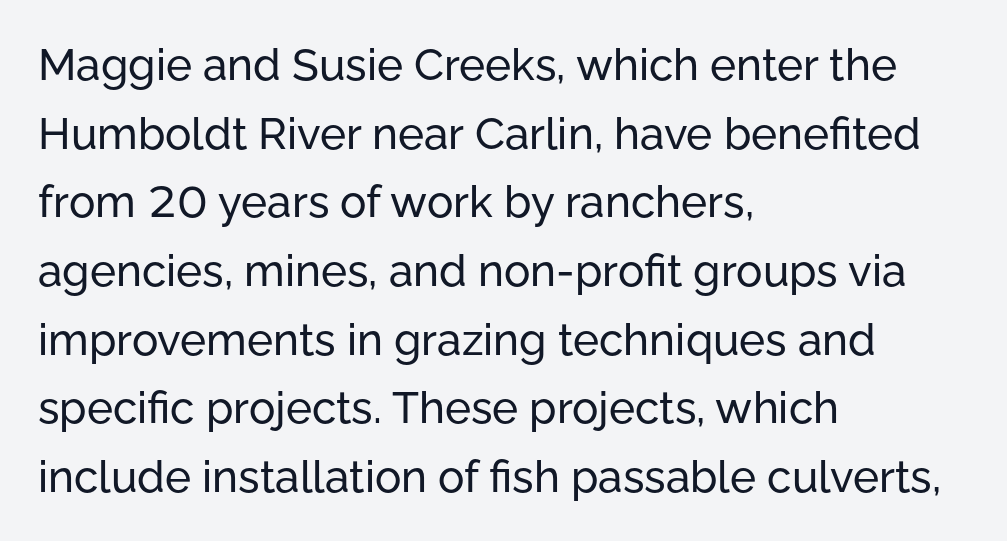
The image shows 44 px sans-serif type, upright; set left-aligned, normal line spacing (1.56x), normal letter spacing, not underlined; low stroke contrast and a medium x-height.
